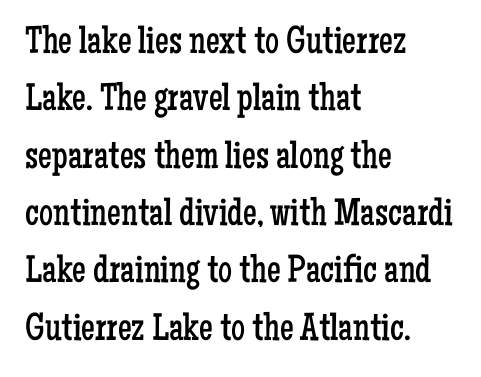
This rendering leaves character spacing at its baseline value. The ragged edge is on the right, which tells us the setting is flush left. Weight: not bold — regular or lighter. This sample has the flowing, uneven cadence of proportional lettering.
